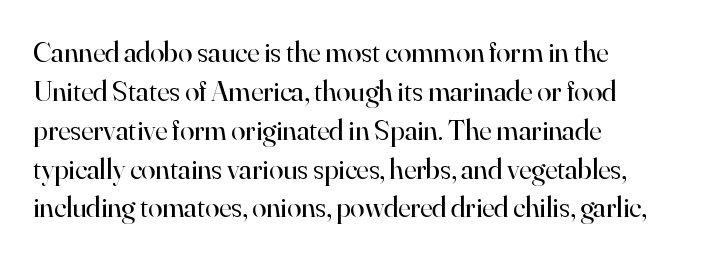
{"serif": "yes", "italic": "no", "bold": "no", "weight": "regular", "width": "normal", "stroke_contrast": "high", "x_height": "small", "monospaced": "no", "underline": "no", "align": "left", "line_spacing": "normal", "line_spacing_ratio": 1.34, "letter_spacing": "normal", "letter_spacing_em": 0.0, "glyph_px": 29}
